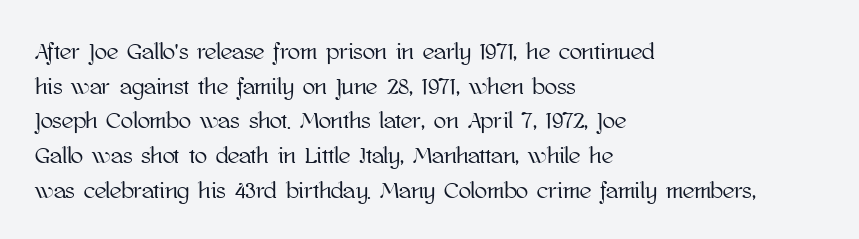
Students, observe: this is what conventionally led text looks like. Has an underline been added? It has not. Words appear dense and cohesive because spacing is normal. If you drew a ruler down the left edge, every line would touch it.
